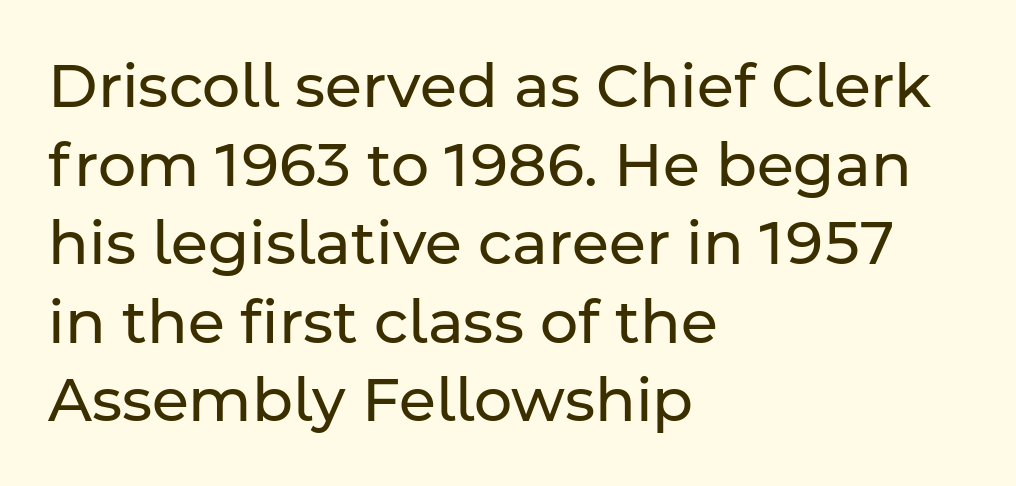
Q: Is the text bold? A: No.
Q: Is the text italic (slanted)? A: No, it is upright.
Q: Is the typeface a serif or a sans-serif typeface? A: Sans-serif.
Q: Is the text underlined? A: No.
Q: How is the paragraph aligned? A: Left-aligned.
Q: Is the spacing between letters normal or unusually wide? A: Normal.
Q: Is the spacing between lines tight, normal or loose? A: Normal.
Q: Width (condensed, normal, or wide)? A: Normal.
Q: Stroke contrast? A: Low.
Q: x-height? A: Medium.
Q: Monospaced? A: No.
